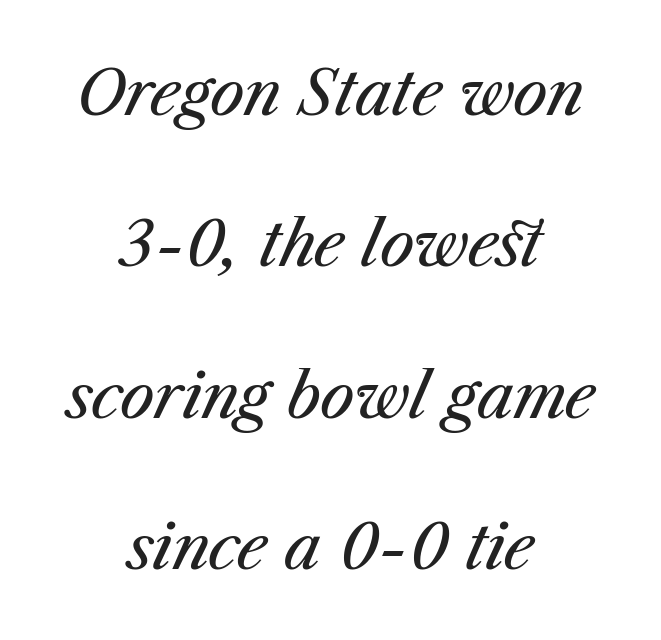
{"italic": "yes", "lean": "right", "slant_degrees": 23, "bold": "no", "weight": "regular", "width": "normal", "stroke_contrast": "medium", "x_height": "medium", "monospaced": "no", "underline": "no", "align": "center", "line_spacing": "loose", "line_spacing_ratio": 2.44, "letter_spacing": "normal", "letter_spacing_em": 0.0, "glyph_px": 62}
